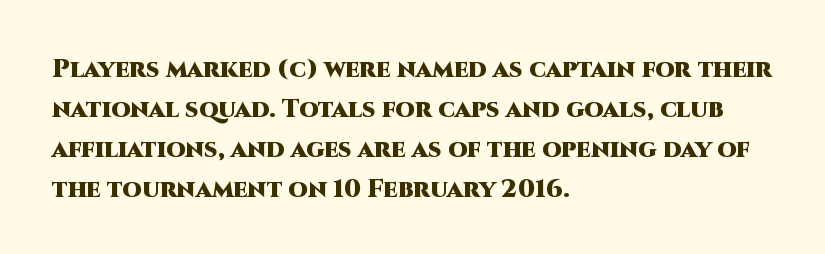
The image shows 25 px bold type, upright; set left-aligned, normal line spacing (1.6x), normal letter spacing, not underlined.
